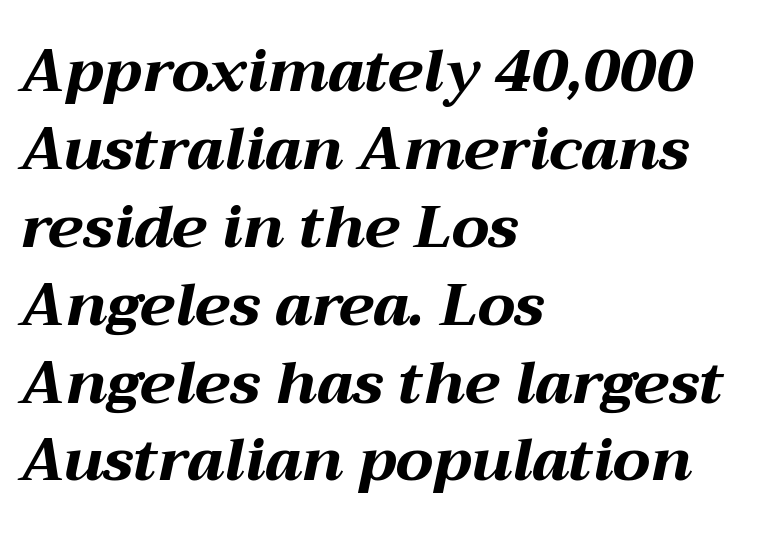
{"italic": "yes", "lean": "right", "slant_degrees": 12, "bold": "yes", "weight": "bold", "width": "wide", "stroke_contrast": "medium", "x_height": "medium", "monospaced": "no", "underline": "no", "align": "left", "line_spacing": "normal", "line_spacing_ratio": 1.32, "letter_spacing": "normal", "letter_spacing_em": 0.0, "glyph_px": 59}
